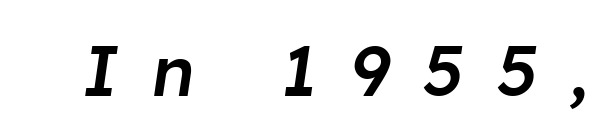
The image shows 71 px semibold type, italic (leaning right); set unusually wide letter spacing (+0.46 em), not underlined; low stroke contrast and a medium x-height.
